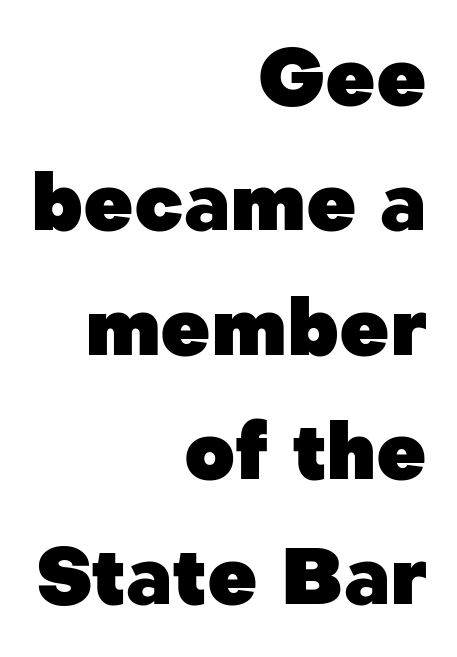
Q: Is the text bold? A: Yes.
Q: Is the text italic (slanted)? A: No, it is upright.
Q: Is the typeface a serif or a sans-serif typeface? A: Sans-serif.
Q: Is the text underlined? A: No.
Q: How is the paragraph aligned? A: Right-aligned.
Q: Is the spacing between letters normal or unusually wide? A: Normal.
Q: Is the spacing between lines tight, normal or loose? A: Normal.
Q: Width (condensed, normal, or wide)? A: Normal.
Q: Stroke contrast? A: Low.
Q: x-height? A: Medium.
Q: Monospaced? A: No.
